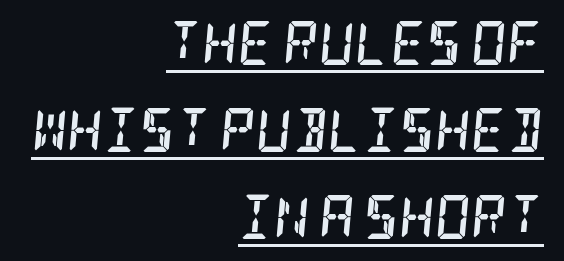
{"serif": "yes", "italic": "yes", "lean": "right", "slant_degrees": 5, "bold": "yes", "weight": "semibold", "width": "condensed", "stroke_contrast": "low", "x_height": "large", "underline": "yes", "align": "right", "line_spacing": "loose", "line_spacing_ratio": 1.98, "letter_spacing": "normal", "letter_spacing_em": 0.0, "glyph_px": 44}
